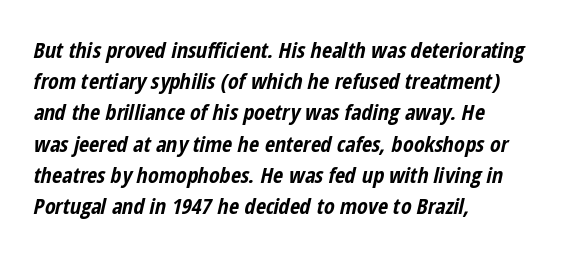
Q: Is the text bold? A: Yes.
Q: Is the text italic (slanted)? A: Yes, it leans right by about 12 degrees.
Q: Is the text underlined? A: No.
Q: How is the paragraph aligned? A: Left-aligned.
Q: Is the spacing between letters normal or unusually wide? A: Normal.
Q: Is the spacing between lines tight, normal or loose? A: Normal.
